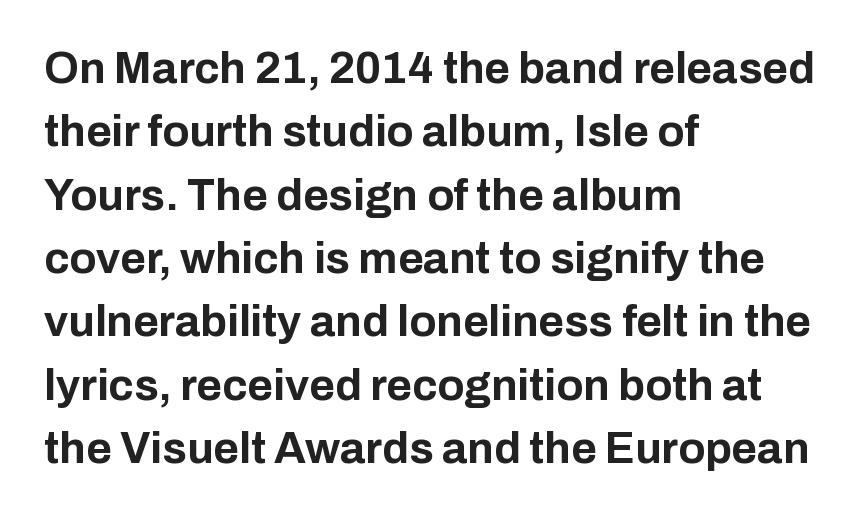
{"serif": "no", "italic": "no", "bold": "yes", "weight": "bold", "width": "normal", "stroke_contrast": "low", "x_height": "medium", "monospaced": "no", "underline": "no", "align": "left", "line_spacing": "normal", "line_spacing_ratio": 1.44, "letter_spacing": "normal", "letter_spacing_em": 0.0, "glyph_px": 44}
